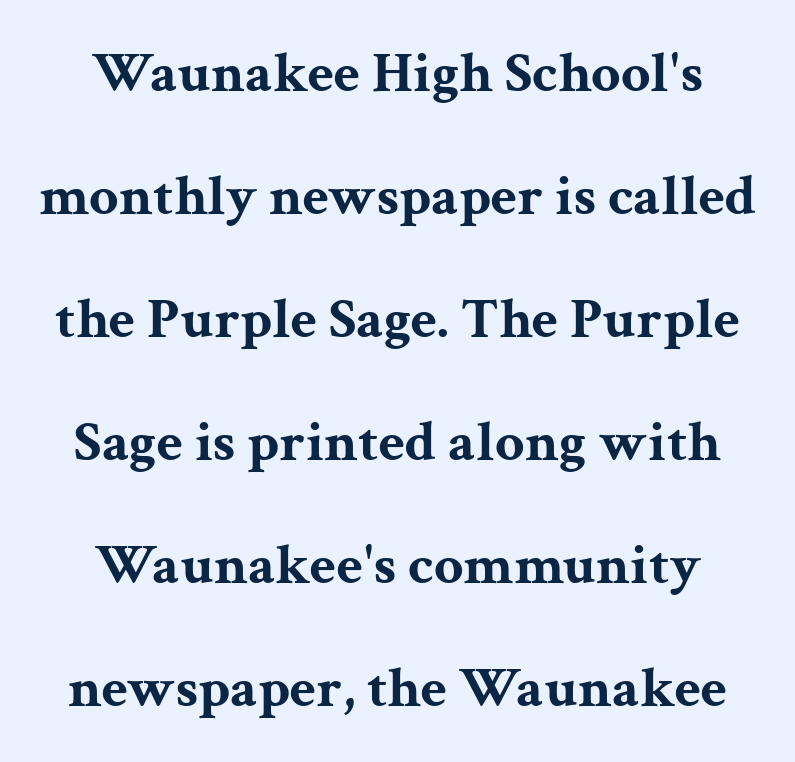
{"serif": "yes", "italic": "no", "bold": "yes", "weight": "bold", "width": "wide", "stroke_contrast": "medium", "x_height": "medium", "monospaced": "no", "underline": "no", "align": "center", "line_spacing": "loose", "line_spacing_ratio": 2.12, "letter_spacing": "normal", "letter_spacing_em": 0.0, "glyph_px": 58}
